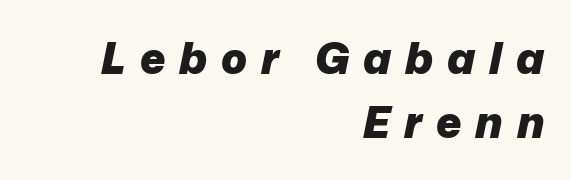
The image shows 43 px heavy type, italic (leaning right); set right-aligned, normal line spacing (1.5x), unusually wide letter spacing (+0.32 em), not underlined; low stroke contrast and a medium x-height.
